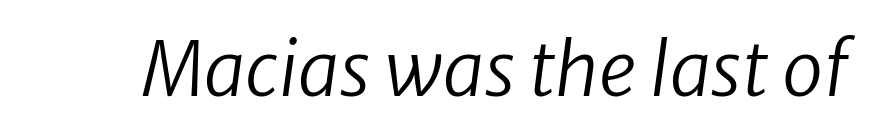
{"serif": "no", "bold": "no", "weight": "regular", "width": "normal", "stroke_contrast": "low", "x_height": "medium", "monospaced": "no", "underline": "no", "letter_spacing": "normal", "letter_spacing_em": 0.0, "glyph_px": 74}
